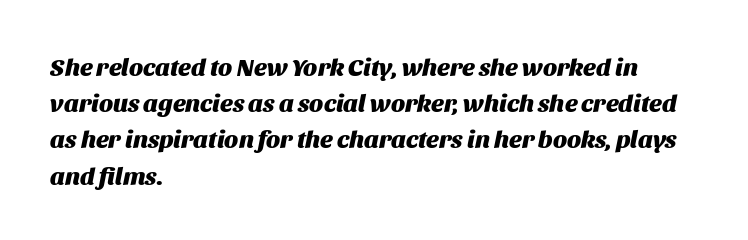
Nobody drew a line under any word here. Caption: standard tracking, unaltered. Short and long lines alike share a common starting point at left. It's the slanting kind of type.
